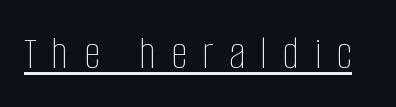
{"italic": "no", "bold": "no", "weight": "thin", "width": "condensed", "stroke_contrast": "low", "x_height": "large", "monospaced": "no", "underline": "yes", "letter_spacing": "wide", "letter_spacing_em": 0.31, "glyph_px": 48}
